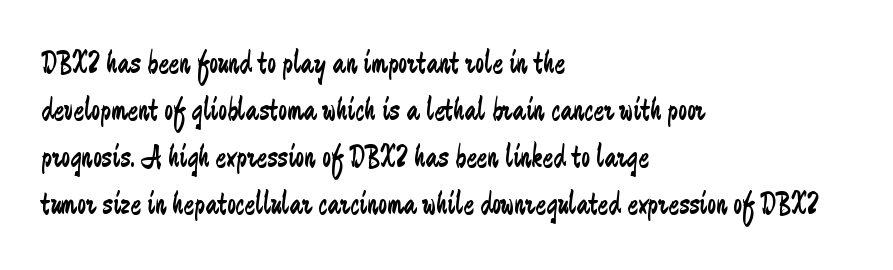
The image shows 32 px regular-weight, condensed sans-serif type; set left-aligned, normal line spacing (1.47x), normal letter spacing, not underlined; low stroke contrast and a small x-height.
